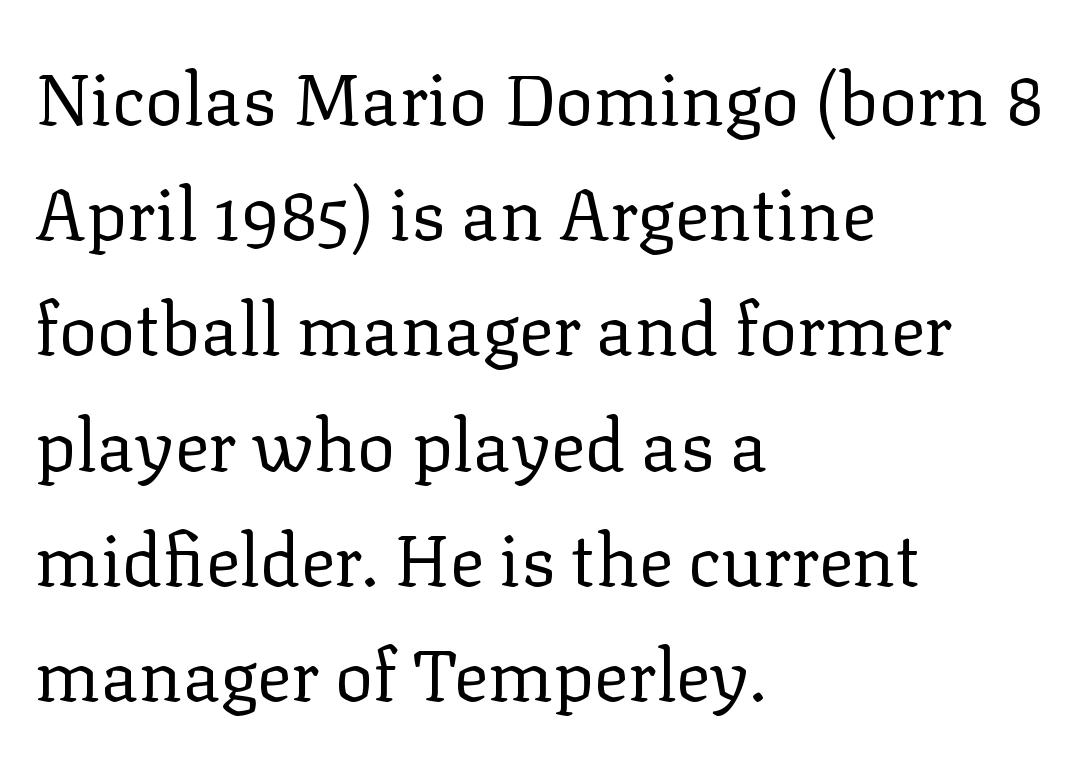
Q: Is the text bold? A: No.
Q: Is the text italic (slanted)? A: No, it is upright.
Q: Is the typeface a serif or a sans-serif typeface? A: Serif.
Q: Is the text underlined? A: No.
Q: How is the paragraph aligned? A: Left-aligned.
Q: Is the spacing between letters normal or unusually wide? A: Normal.
Q: Is the spacing between lines tight, normal or loose? A: Normal.
Q: Width (condensed, normal, or wide)? A: Normal.
Q: Stroke contrast? A: Low.
Q: x-height? A: Medium.
Q: Monospaced? A: No.
